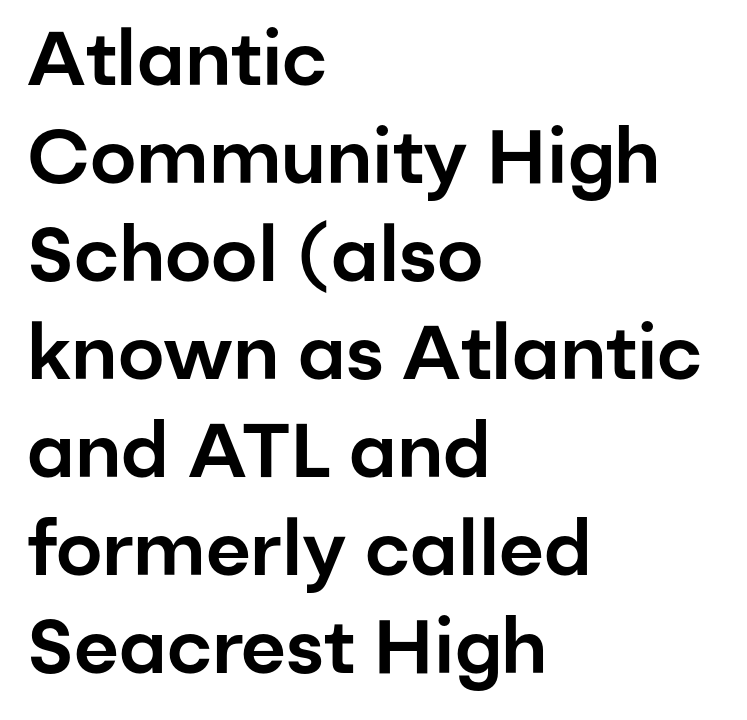
The image shows 76 px sans-serif type, upright; set left-aligned, normal line spacing (1.29x), normal letter spacing, not underlined; low stroke contrast and a medium x-height.
